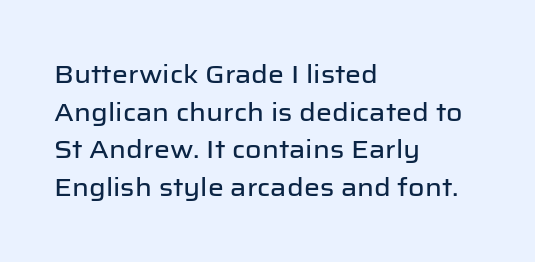
Descender tails drop into unmarked territory. If you drew a ruler down the left edge, every line would touch it. Nope, not italic — everything's standing straight. Successive baselines arrive at the customary interval. Tracking value appears to be zero — textbook default spacing.
